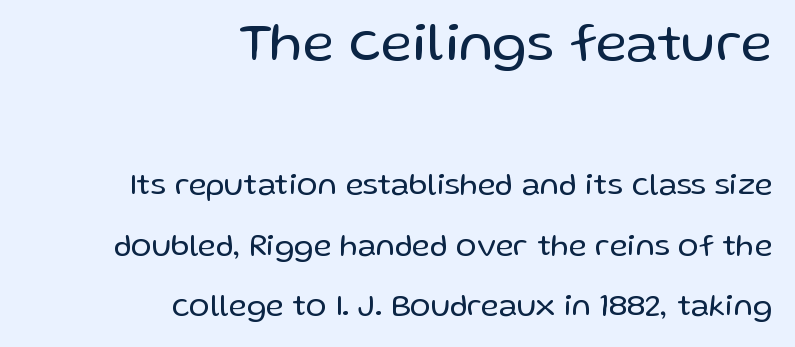
Q: Is the text bold? A: No.
Q: Is the text italic (slanted)? A: No, it is upright.
Q: Is the typeface a serif or a sans-serif typeface? A: Sans-serif.
Q: Is the text underlined? A: No.
Q: How is the paragraph aligned? A: Right-aligned.
Q: Is the spacing between letters normal or unusually wide? A: Normal.
Q: Is the spacing between lines tight, normal or loose? A: Loose.
Q: Which block of text is set in a larger size, the first (top) or the second (bottom)? A: The first (top) one.
Q: Width (condensed, normal, or wide)? A: Normal.
Q: Stroke contrast? A: Low.
Q: x-height? A: Medium.
Q: Monospaced? A: No.
